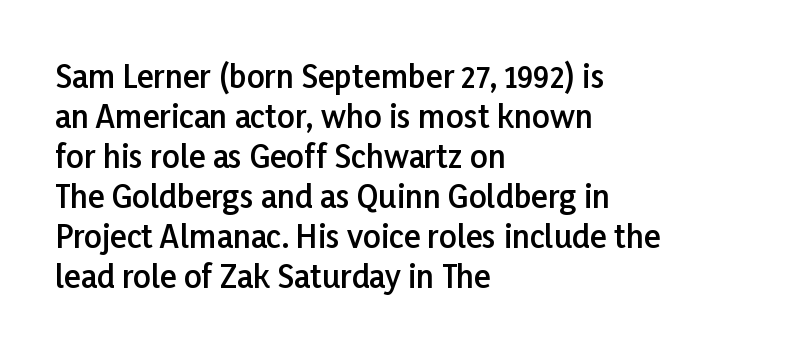
Q: Is the text bold? A: Semi-bold.
Q: Is the text italic (slanted)? A: No, it is upright.
Q: Is the typeface a serif or a sans-serif typeface? A: Sans-serif.
Q: Is the text underlined? A: No.
Q: How is the paragraph aligned? A: Left-aligned.
Q: Is the spacing between letters normal or unusually wide? A: Normal.
Q: Is the spacing between lines tight, normal or loose? A: Normal.
Q: Width (condensed, normal, or wide)? A: Normal.
Q: Stroke contrast? A: Low.
Q: x-height? A: Medium.
Q: Monospaced? A: No.
